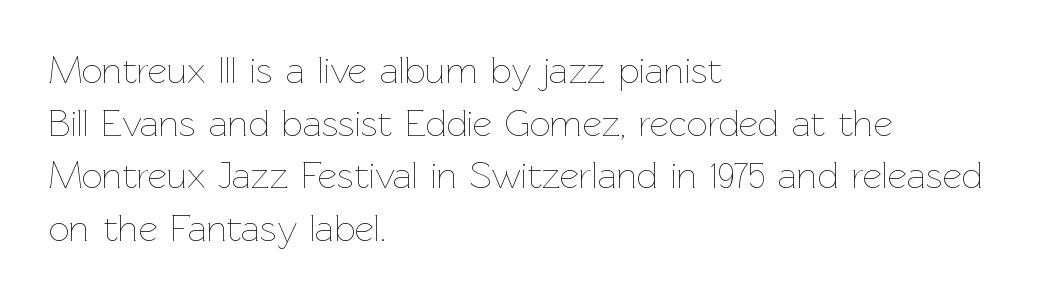
A classic flush-left, rag-right setting is used for this passage. No italicization has been applied; the sample stays upright. Bare-footed words on every line. Think of a printed novel: that variable character pitch is what you see here. The typesetting does not lean heavy: it is not bold. Does extra space separate the letters? No, they use regular spacing.
